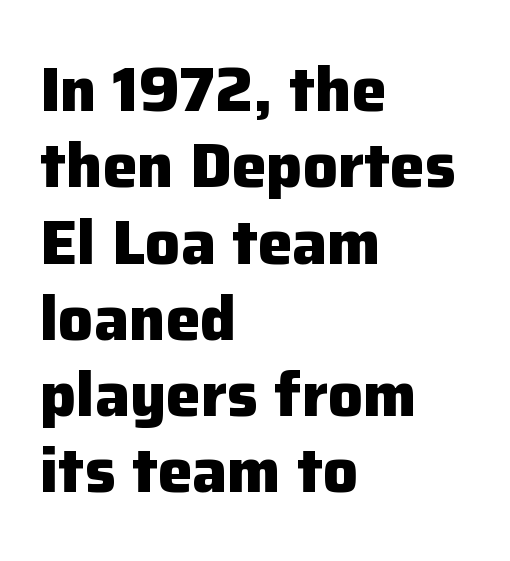
Q: Is the text bold? A: Yes.
Q: Is the text italic (slanted)? A: No, it is upright.
Q: Is the typeface a serif or a sans-serif typeface? A: Sans-serif.
Q: Is the text underlined? A: No.
Q: How is the paragraph aligned? A: Left-aligned.
Q: Is the spacing between letters normal or unusually wide? A: Normal.
Q: Width (condensed, normal, or wide)? A: Normal.
Q: Stroke contrast? A: Low.
Q: x-height? A: Medium.
Q: Monospaced? A: No.
